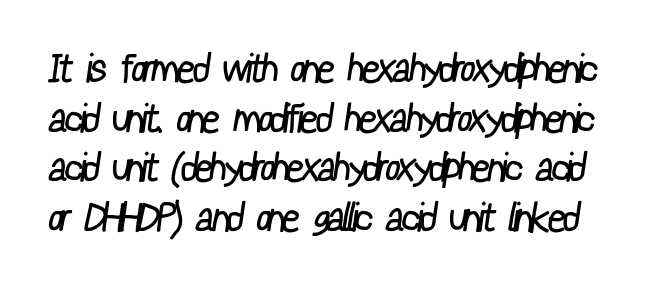
The image shows 39 px regular-weight, condensed sans-serif type; set normal line spacing (1.27x), normal letter spacing, not underlined; low stroke contrast and a medium x-height.
